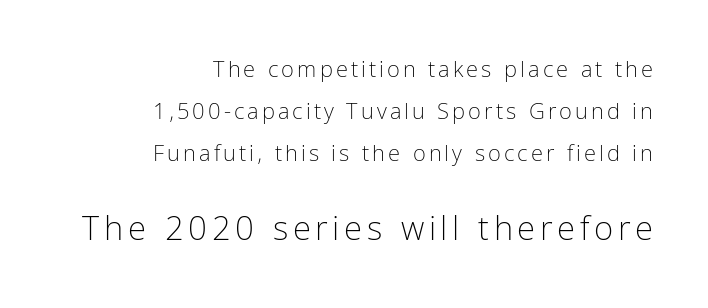
Each letter's strokes conclude bluntly, with no projecting serifs. This rendering features lettering with no underline. Type size steps up from the first block to the second. Teacher's note: observe the even right margin — that is flush-right alignment. Is this a heavy cut? Hardly; it is regular or lighter.
